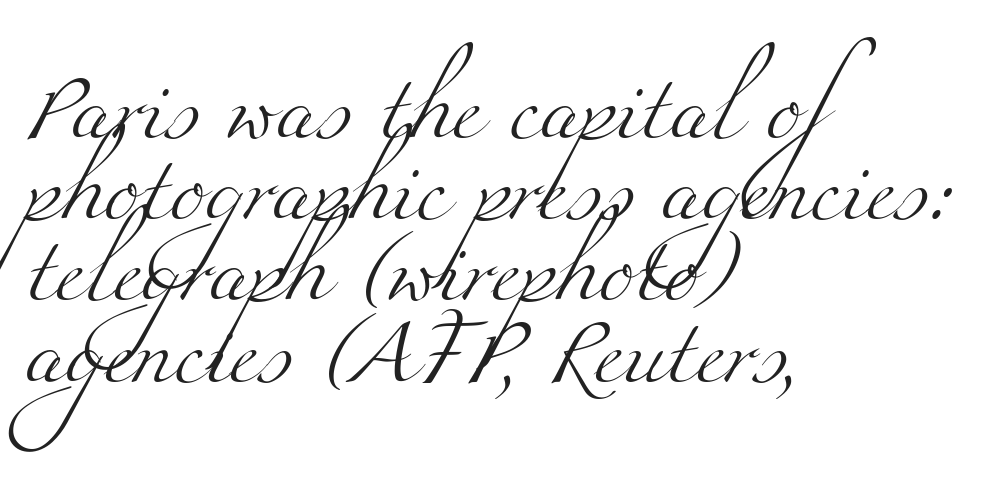
{"bold": "no", "weight": "light", "width": "wide", "stroke_contrast": "medium", "x_height": "small", "monospaced": "no", "underline": "no", "align": "left", "line_spacing_ratio": 1.23, "letter_spacing": "normal", "letter_spacing_em": 0.0, "glyph_px": 66}
